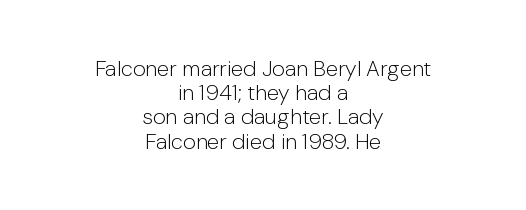
{"italic": "no", "bold": "no", "underline": "no", "align": "center", "line_spacing": "tight", "line_spacing_ratio": 1.1, "letter_spacing": "normal", "letter_spacing_em": 0.0, "glyph_px": 22}
